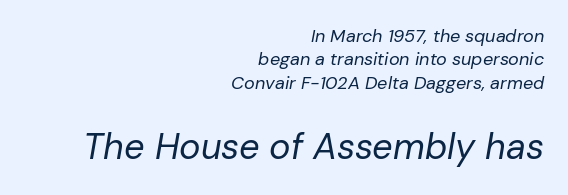
Q: Is the text bold? A: No.
Q: Is the text italic (slanted)? A: Yes, it leans right by about 10 degrees.
Q: Is the text underlined? A: No.
Q: How is the paragraph aligned? A: Right-aligned.
Q: Is the spacing between letters normal or unusually wide? A: Normal.
Q: Is the spacing between lines tight, normal or loose? A: Normal.
Q: Which block of text is set in a larger size, the first (top) or the second (bottom)? A: The second (bottom) one.
Q: Width (condensed, normal, or wide)? A: Normal.
Q: Stroke contrast? A: Low.
Q: x-height? A: Medium.
Q: Monospaced? A: No.
